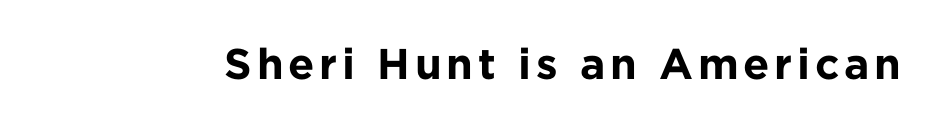
Q: Is the text bold? A: Yes.
Q: Is the text italic (slanted)? A: No, it is upright.
Q: Is the typeface a serif or a sans-serif typeface? A: Sans-serif.
Q: Is the text underlined? A: No.
Q: Width (condensed, normal, or wide)? A: Normal.
Q: Stroke contrast? A: Low.
Q: x-height? A: Medium.
Q: Monospaced? A: No.
